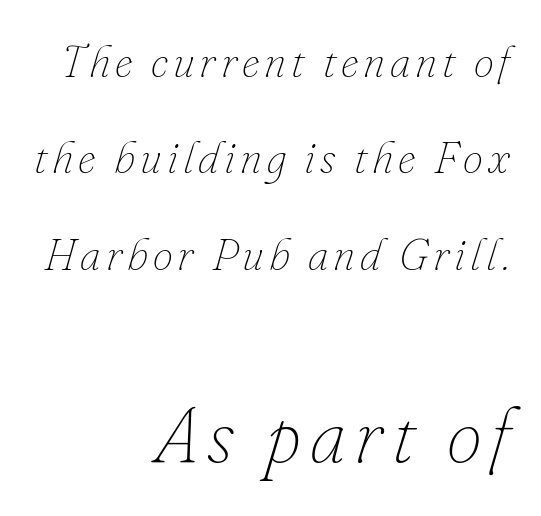
Q: Is the text bold? A: No.
Q: Is the text italic (slanted)? A: Yes, it leans right by about 16 degrees.
Q: Is the text underlined? A: No.
Q: How is the paragraph aligned? A: Right-aligned.
Q: Is the spacing between lines tight, normal or loose? A: Loose.
Q: Which block of text is set in a larger size, the first (top) or the second (bottom)? A: The second (bottom) one.
Q: Width (condensed, normal, or wide)? A: Normal.
Q: Stroke contrast? A: Low.
Q: x-height? A: Small.
Q: Monospaced? A: No.
